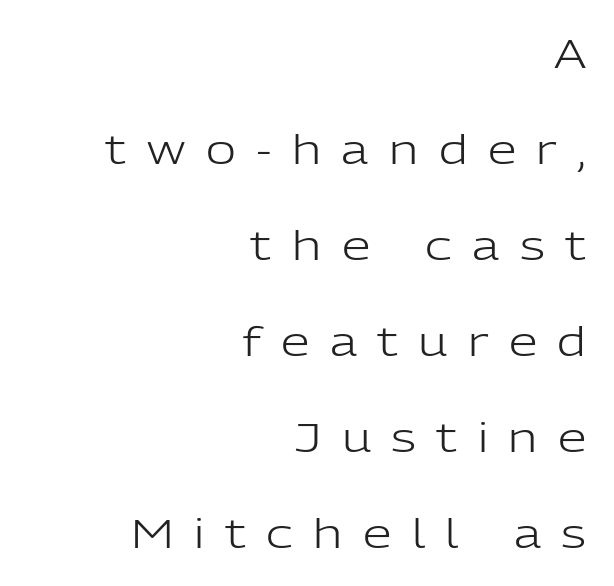
The characters are drawn with everyday or finer stroke widths. Descenders hang freely into open space. One-word summary of the alignment: right. One glance says open: line gaps are wider than usual. Think of a printed novel: that variable character pitch is what you see here.
